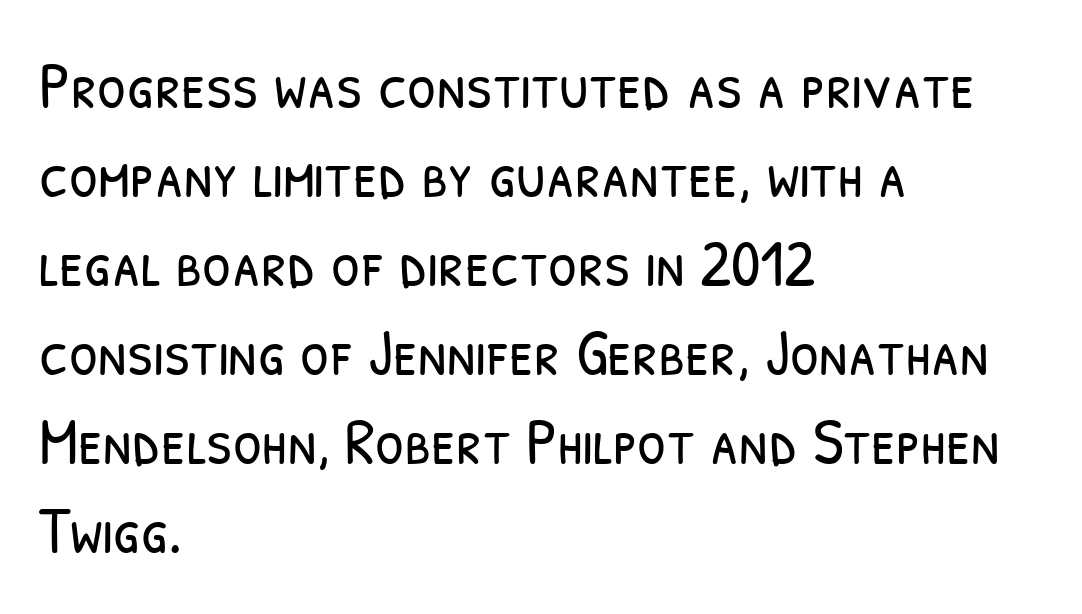
Q: Is the text bold? A: No.
Q: Is the typeface a serif or a sans-serif typeface? A: Sans-serif.
Q: Is the text underlined? A: No.
Q: How is the paragraph aligned? A: Left-aligned.
Q: Is the spacing between letters normal or unusually wide? A: Normal.
Q: Is the spacing between lines tight, normal or loose? A: Normal.
Q: Width (condensed, normal, or wide)? A: Condensed.
Q: Stroke contrast? A: Low.
Q: x-height? A: Medium.
Q: Monospaced? A: No.
